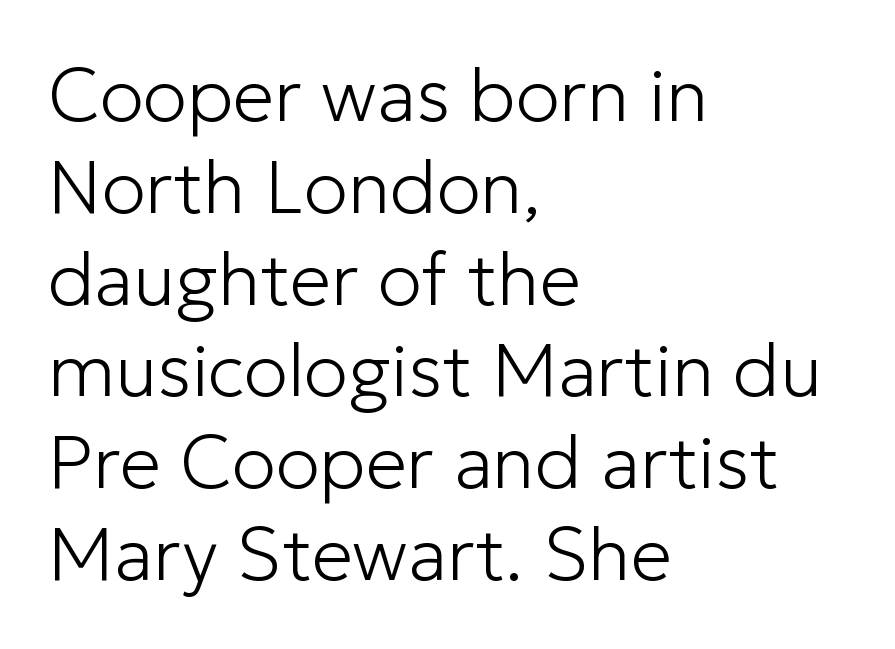
The image shows 74 px light sans-serif type, upright; set left-aligned, line spacing 1.24x, normal letter spacing, not underlined; low stroke contrast and a medium x-height.
